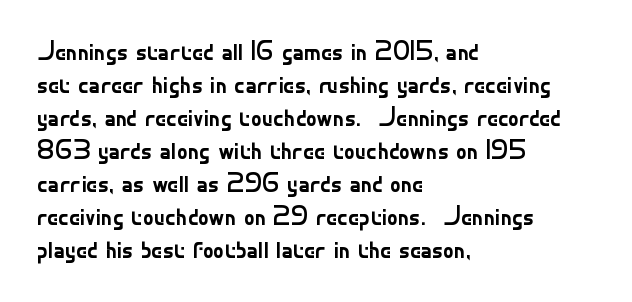
The type sits square on the baseline with zero lean. All the whitespace from short lines collects on the right. Students, note that the glyphs here touch the page at normal intervals. Weight class: somewhere from thin through regular. The foot of each line stays bare and open.
